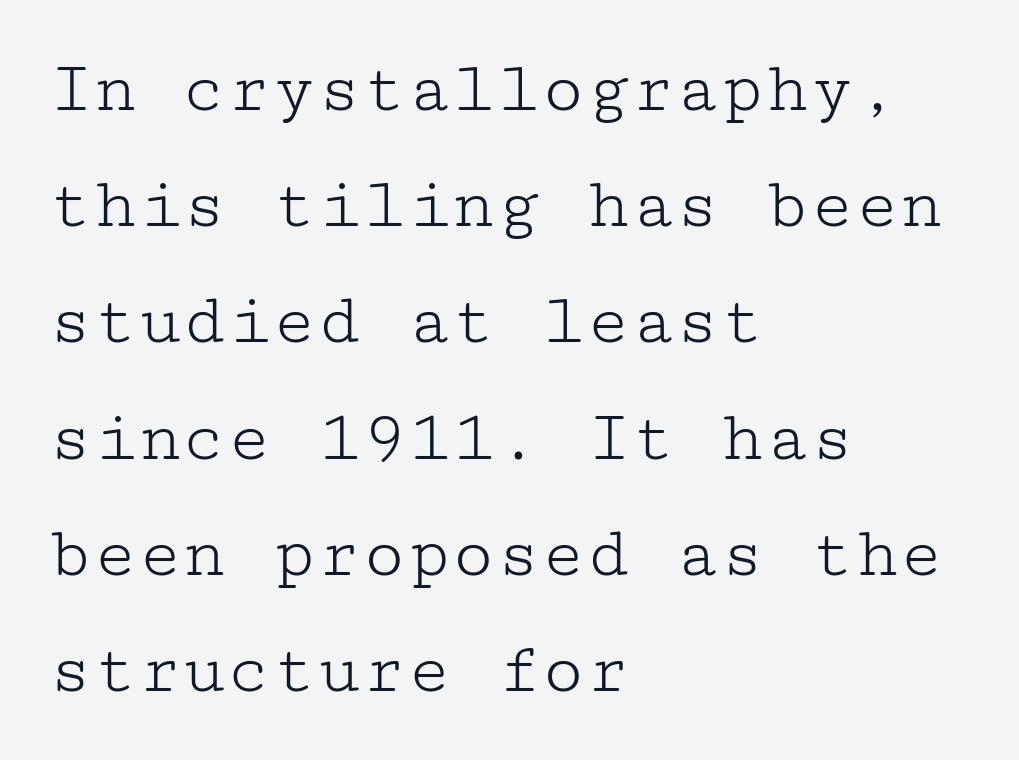
Q: Is the text bold? A: No.
Q: Is the text italic (slanted)? A: No, it is upright.
Q: Is the typeface a serif or a sans-serif typeface? A: Serif.
Q: Is the text underlined? A: No.
Q: How is the paragraph aligned? A: Left-aligned.
Q: Is the spacing between letters normal or unusually wide? A: Normal.
Q: Is the spacing between lines tight, normal or loose? A: Normal.
Q: Width (condensed, normal, or wide)? A: Wide.
Q: Stroke contrast? A: Low.
Q: x-height? A: Medium.
